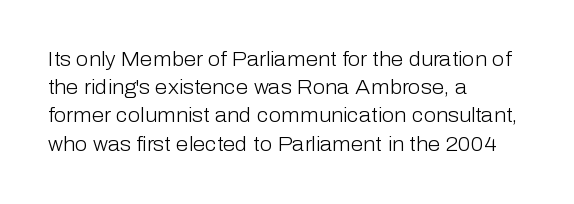
{"italic": "no", "bold": "no", "underline": "no", "align": "left", "line_spacing": "normal", "line_spacing_ratio": 1.41, "letter_spacing": "normal", "letter_spacing_em": 0.0, "glyph_px": 20}
